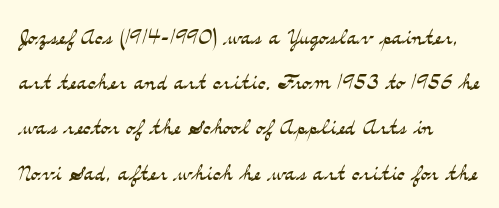
Q: Is the text bold? A: No.
Q: Is the text italic (slanted)? A: Yes.
Q: Is the typeface a serif or a sans-serif typeface? A: Serif.
Q: Is the text underlined? A: No.
Q: How is the paragraph aligned? A: Left-aligned.
Q: Is the spacing between letters normal or unusually wide? A: Normal.
Q: Is the spacing between lines tight, normal or loose? A: Normal.
Q: Width (condensed, normal, or wide)? A: Wide.
Q: Stroke contrast? A: Medium.
Q: x-height? A: Small.
Q: Monospaced? A: No.
